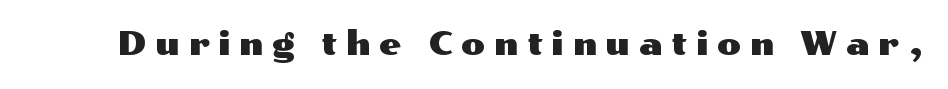
Q: Is the text italic (slanted)? A: No, it is upright.
Q: Is the typeface a serif or a sans-serif typeface? A: Sans-serif.
Q: Is the text underlined? A: No.
Q: Is the spacing between letters normal or unusually wide? A: Unusually wide.
Q: Width (condensed, normal, or wide)? A: Wide.
Q: Stroke contrast? A: Medium.
Q: x-height? A: Medium.
Q: Monospaced? A: No.
